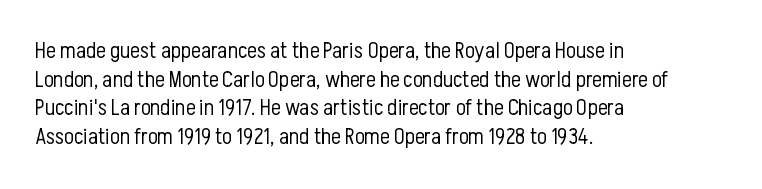
Q: Is the text bold? A: No.
Q: Is the text italic (slanted)? A: No, it is upright.
Q: Is the text underlined? A: No.
Q: How is the paragraph aligned? A: Left-aligned.
Q: Is the spacing between letters normal or unusually wide? A: Normal.
Q: Is the spacing between lines tight, normal or loose? A: Normal.
